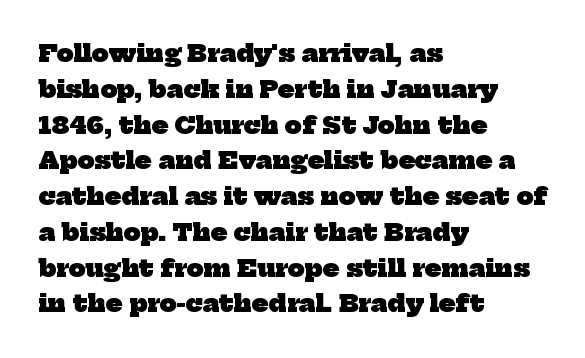
The image shows 24 px bold type; set left-aligned, normal line spacing (1.49x), normal letter spacing, not underlined.
